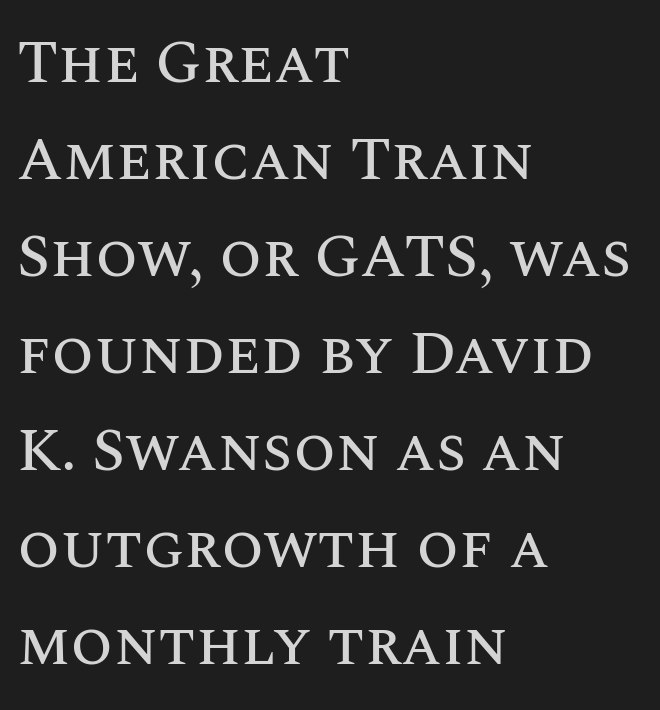
The image shows 61 px text type, upright; set left-aligned, normal line spacing (1.59x), normal letter spacing, not underlined; medium stroke contrast and a large x-height.
